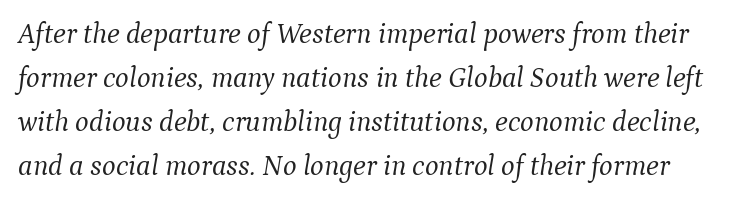
Spacing verdict: proportional, widths tailored to each character. It's the slanting kind of type. Bold? No — there's no thickening of the strokes. The strip under each line holds only bare page. The space between consecutive lines is moderate. The font family rendered here belongs to the serif group.
